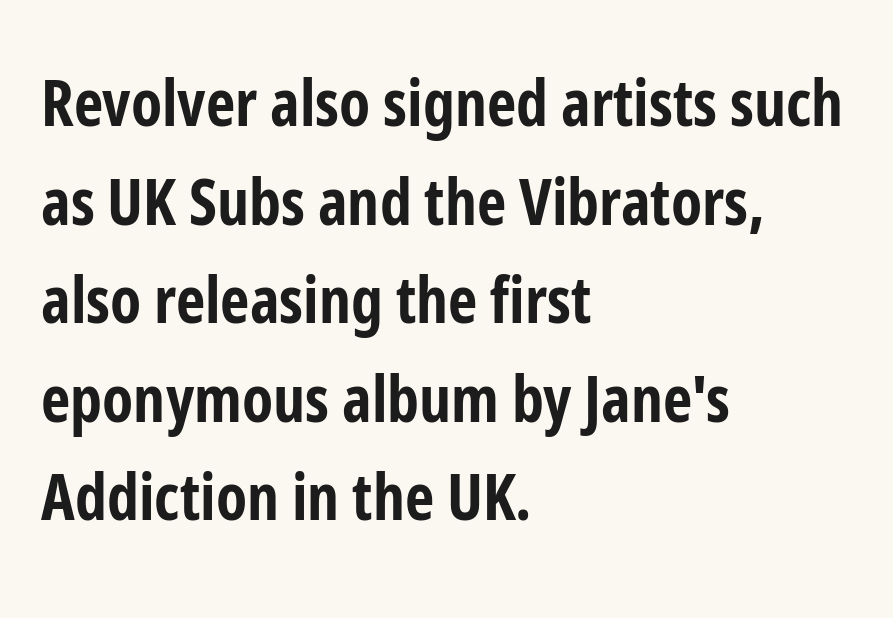
{"serif": "no", "italic": "no", "bold": "yes", "weight": "bold", "width": "condensed", "stroke_contrast": "low", "x_height": "medium", "monospaced": "no", "underline": "no", "align": "left", "line_spacing": "normal", "line_spacing_ratio": 1.54, "letter_spacing": "normal", "letter_spacing_em": 0.0, "glyph_px": 64}
